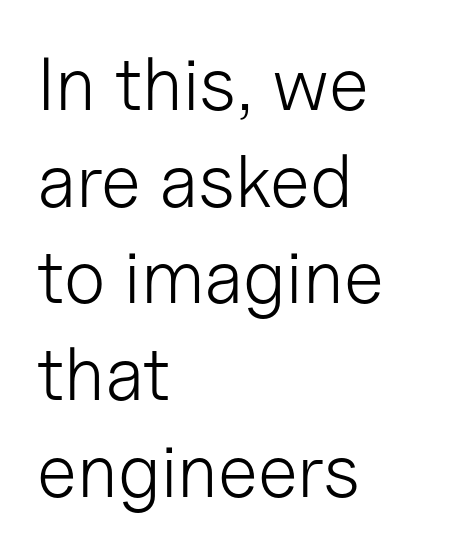
Vertical stems look standard width or narrower in stroke. A student would call this left alignment; a typographer would say flush left, rag right. In terms of leading, this rendering sits right in the middle. Any mark beneath the type? The region is blank. Letterform terminals end flat and unadorned throughout the passage. The face used here is proportionally spaced, like ordinary book or web type.
